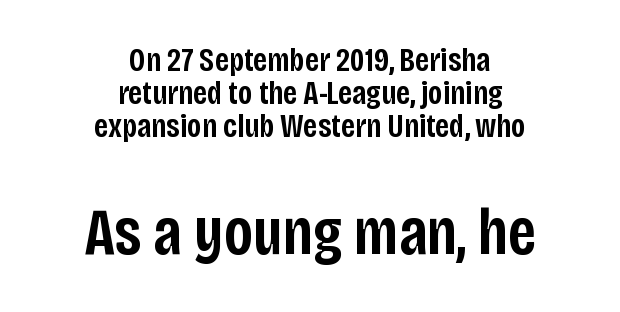
Q: Is the text bold? A: Semi-bold.
Q: Is the text italic (slanted)? A: No, it is upright.
Q: Is the typeface a serif or a sans-serif typeface? A: Sans-serif.
Q: Is the text underlined? A: No.
Q: How is the paragraph aligned? A: Centered.
Q: Is the spacing between letters normal or unusually wide? A: Normal.
Q: Is the spacing between lines tight, normal or loose? A: Tight.
Q: Which block of text is set in a larger size, the first (top) or the second (bottom)? A: The second (bottom) one.
Q: Width (condensed, normal, or wide)? A: Condensed.
Q: Stroke contrast? A: Low.
Q: x-height? A: Large.
Q: Monospaced? A: No.
